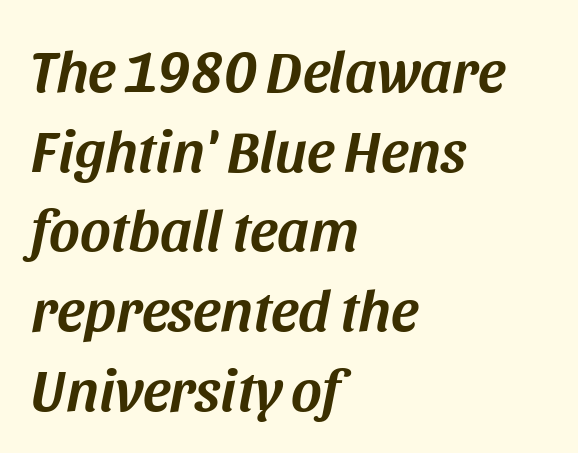
Q: Is the text italic (slanted)? A: Yes, it leans right by about 11 degrees.
Q: Is the text underlined? A: No.
Q: How is the paragraph aligned? A: Left-aligned.
Q: Is the spacing between letters normal or unusually wide? A: Normal.
Q: Is the spacing between lines tight, normal or loose? A: Normal.
Q: Width (condensed, normal, or wide)? A: Normal.
Q: Stroke contrast? A: Medium.
Q: x-height? A: Large.
Q: Monospaced? A: No.
